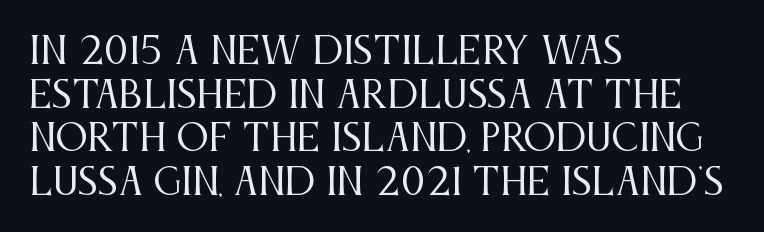
This is the regular roman posture of the typeface. The letterforms sit shoulder to shoulder at normal distance. Each stroke keeps to a modest, everyday thickness or less. Varying glyph widths throughout — classic text-font behaviour. Serifs: yes, visible at the terminals of the letterforms. Nobody drew a line under any word here.
